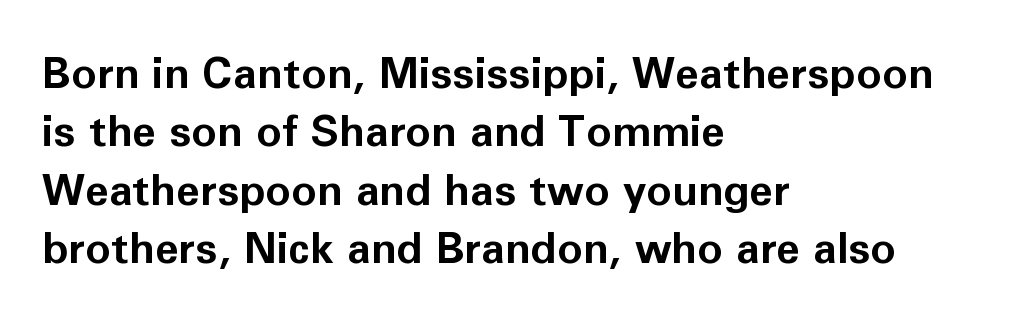
{"serif": "no", "italic": "no", "bold": "yes", "weight": "bold", "width": "normal", "stroke_contrast": "low", "x_height": "medium", "monospaced": "no", "underline": "no", "align": "left", "line_spacing": "normal", "line_spacing_ratio": 1.36, "letter_spacing": "normal", "letter_spacing_em": 0.0, "glyph_px": 43}
